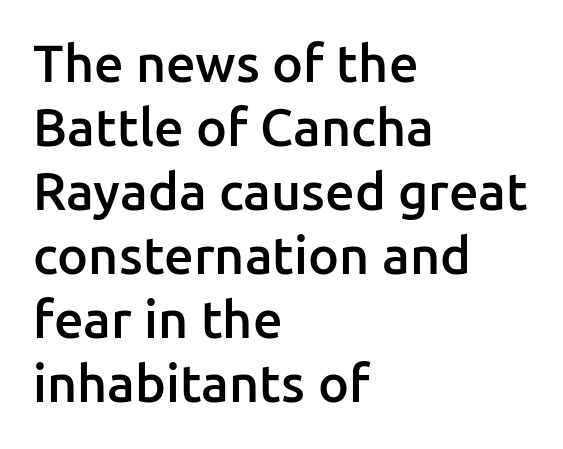
The image shows 52 px semibold sans-serif type, upright; set left-aligned, line spacing 1.23x, normal letter spacing, not underlined; low stroke contrast and a medium x-height.
